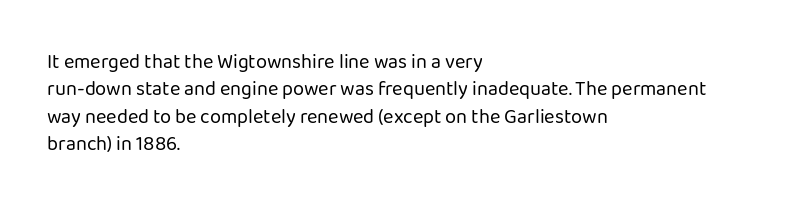
The image shows 20 px text type, upright; set left-aligned, normal line spacing (1.37x), normal letter spacing, not underlined.
